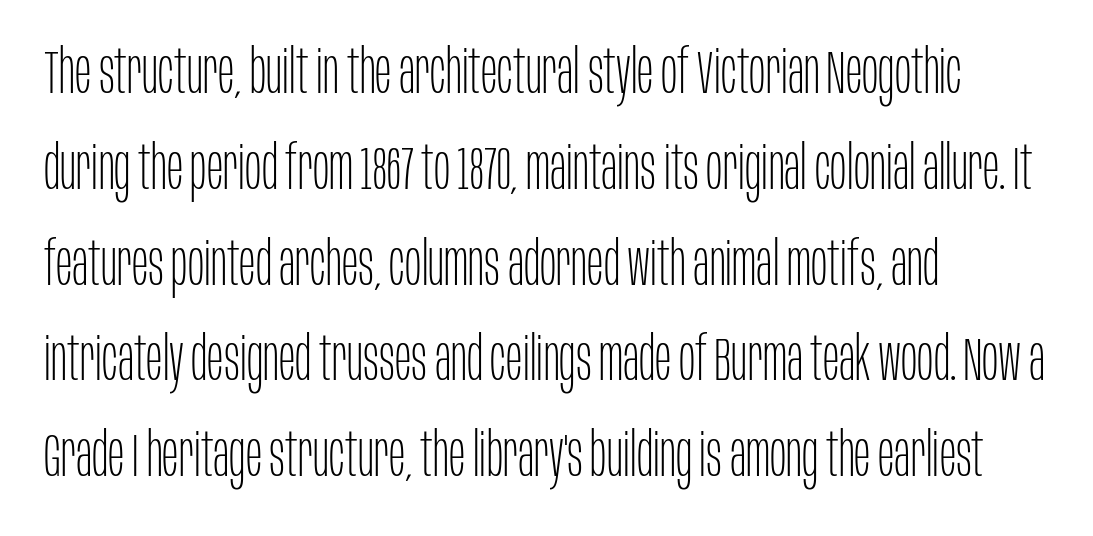
The image shows 61 px thin, condensed sans-serif type, upright; set left-aligned, normal line spacing (1.57x), normal letter spacing, not underlined; low stroke contrast and a large x-height.
